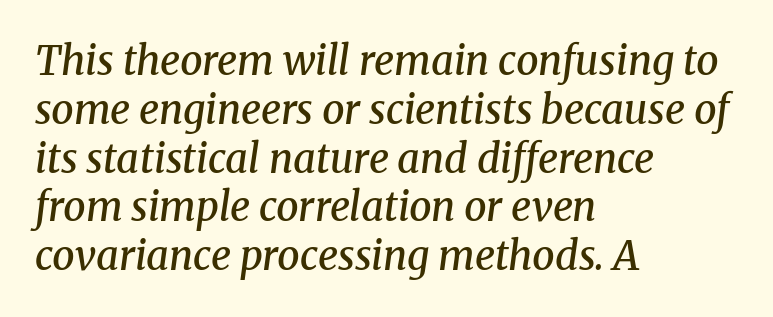
The designer went with a serif here, giving each stem small feet. Left-aligned paragraph, ragged on the right. The passage shown has conventional tracking throughout. Type without underlining. Is this a fixed-width face? No — the glyphs have proportional, varying widths.
